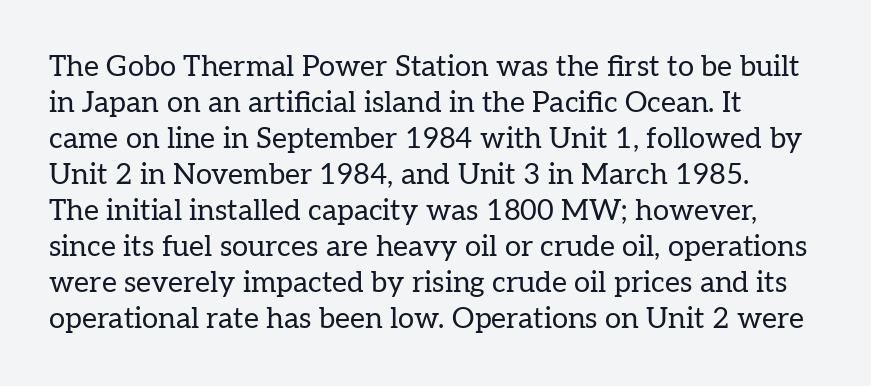
The foot of each line stays bare and open. Nothing unusual about the tracking: characters are spaced as the font intends. The letters carry serifs — small finishing strokes at the ends of their stems. The strokes are not fattened; the text isn't bold. Each letter keeps its own natural width here, so spacing adapts to shape. Is there any slant? The stems are plumb.
